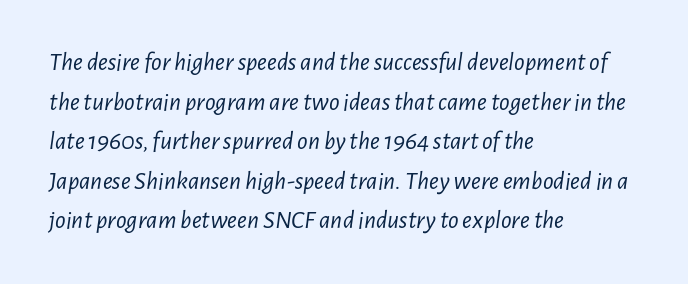
{"italic": "yes", "lean": "right", "slant_degrees": 7, "bold": "no", "underline": "no", "align": "left", "line_spacing": "normal", "line_spacing_ratio": 1.52, "letter_spacing": "normal", "letter_spacing_em": 0.0, "glyph_px": 26}
